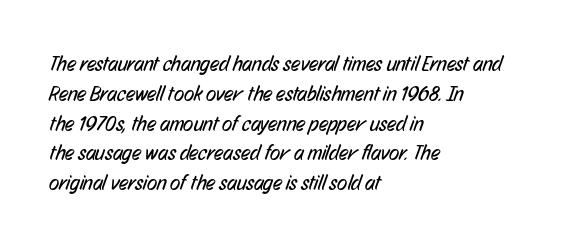
A quiet, ordinary-to-light weight characterises the typeface. This sample uses plain, unmodified letter spacing. Honestly, the row spacing looks completely unremarkable. The paragraph has a hard left edge and a soft right edge. Beneath every word, the page is bare.
